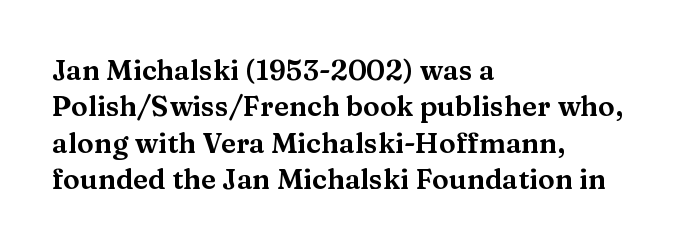
{"serif": "yes", "italic": "no", "width": "wide", "stroke_contrast": "medium", "x_height": "medium", "monospaced": "no", "underline": "no", "align": "left", "line_spacing": "normal", "line_spacing_ratio": 1.3, "letter_spacing": "normal", "letter_spacing_em": 0.0, "glyph_px": 28}
